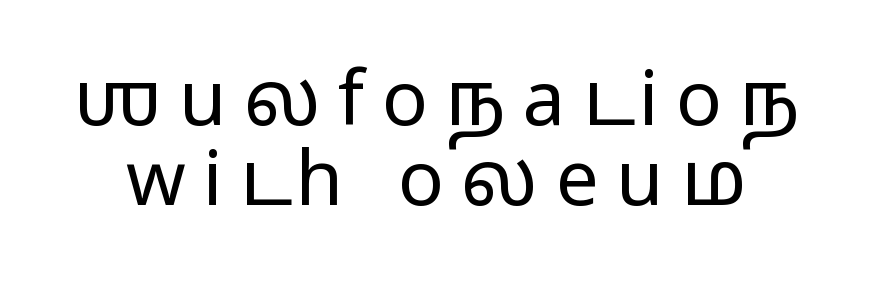
The image shows 76 px light, wide sans-serif type, upright; set tight line spacing (1.05x), unusually wide letter spacing (+0.23 em), not underlined; low stroke contrast and a medium x-height.
